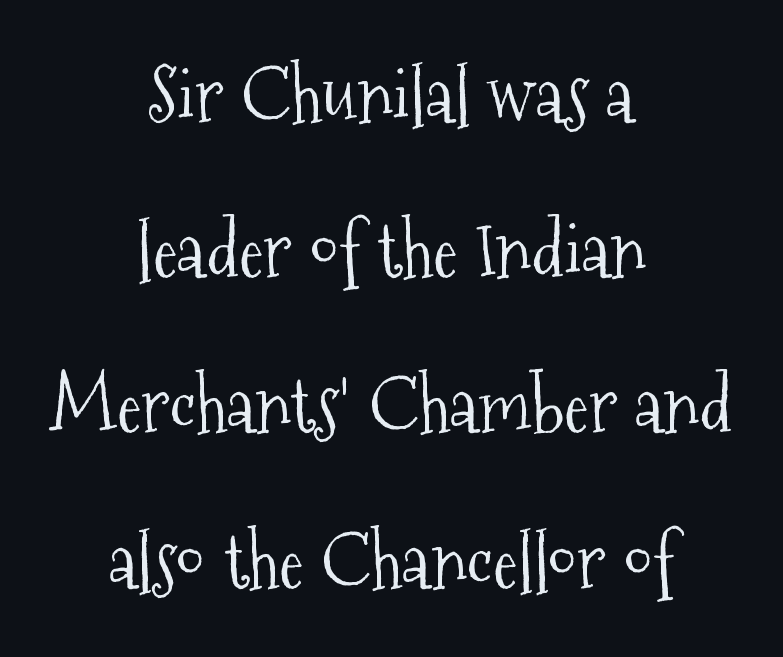
{"serif": "yes", "italic": "no", "bold": "no", "weight": "light", "width": "condensed", "stroke_contrast": "medium", "x_height": "medium", "monospaced": "no", "underline": "no", "align": "center", "line_spacing": "loose", "line_spacing_ratio": 2.07, "letter_spacing": "normal", "letter_spacing_em": 0.0, "glyph_px": 75}
